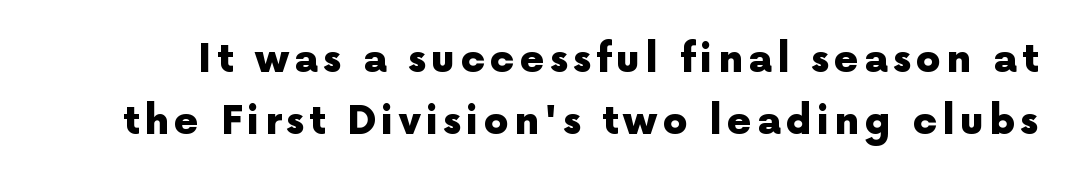
{"serif": "no", "italic": "no", "bold": "yes", "weight": "heavy", "width": "normal", "x_height": "medium", "monospaced": "no", "underline": "no", "line_spacing": "normal", "line_spacing_ratio": 1.58, "glyph_px": 39}
